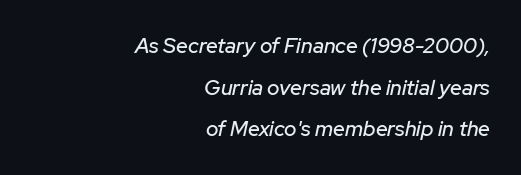
A bare baseline throughout the passage. Leftover space on each line is placed entirely before the opening word. An italicized treatment has been applied to the whole sample. Tracking here is standard; glyphs follow each other at the usual distance. The space between consecutive lines is lavish.
